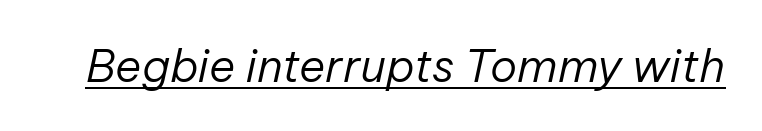
You could call the tracking neutral — neither tight nor loose. In designer terms, the underline attribute is active on this setting. The passage shown is typed in a proportional face where columns would drift. The font is comparable to plain body text, perhaps lighter. The text carries the slant typical of an italic or oblique font.
